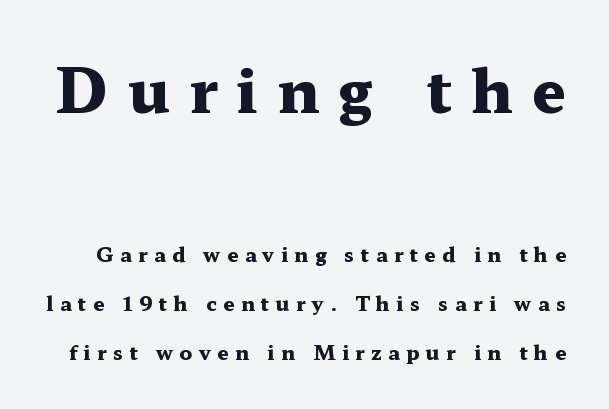
Q: Is the text bold? A: Yes.
Q: Is the text italic (slanted)? A: No, it is upright.
Q: Is the typeface a serif or a sans-serif typeface? A: Serif.
Q: Is the text underlined? A: No.
Q: Is the spacing between letters normal or unusually wide? A: Unusually wide.
Q: Is the spacing between lines tight, normal or loose? A: Loose.
Q: Which block of text is set in a larger size, the first (top) or the second (bottom)? A: The first (top) one.
Q: Width (condensed, normal, or wide)? A: Wide.
Q: Stroke contrast? A: Medium.
Q: x-height? A: Medium.
Q: Monospaced? A: No.
